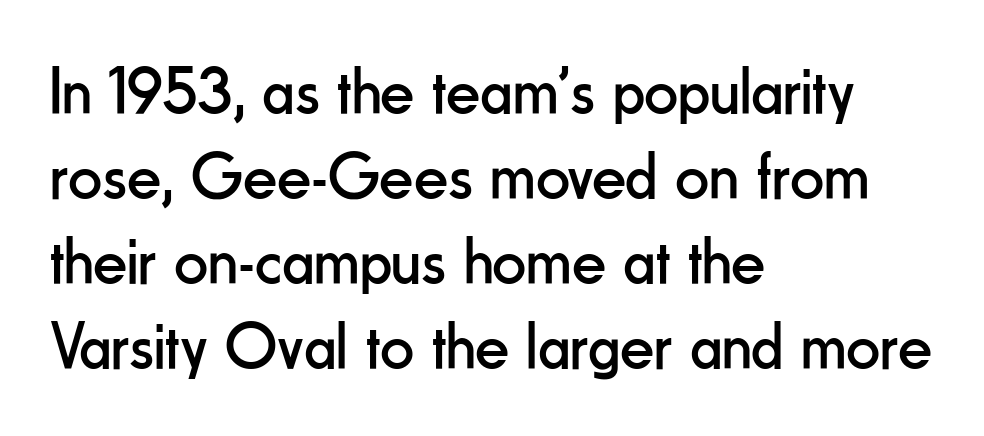
The image shows 67 px regular-weight, condensed sans-serif type, upright; set left-aligned, normal line spacing (1.27x), normal letter spacing, not underlined; low stroke contrast and a small x-height.
